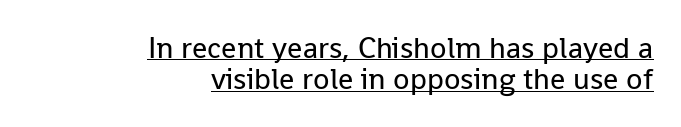
The image shows 30 px regular-weight sans-serif type, upright; set right-aligned, tight line spacing (1.04x), normal letter spacing, underlined; low stroke contrast and a medium x-height.
